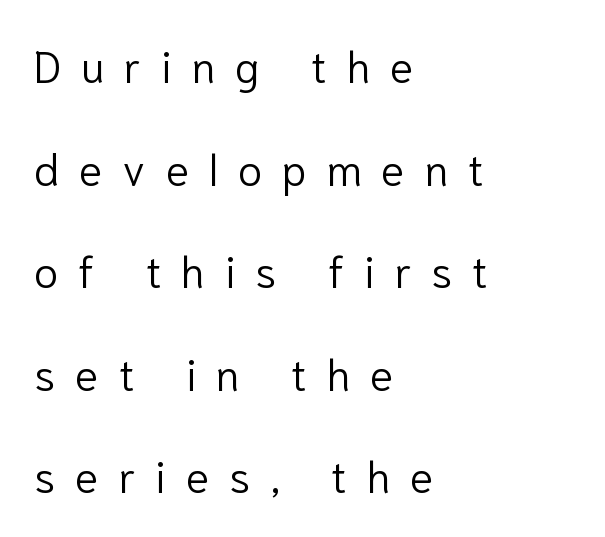
The text was rendered using a sans face with plain stroke endings. Each row of text sits above clean, open space. Is the letter spacing exaggerated? Yes — the characters are pushed far apart. Horizontally, the lines are justified to the leading edge only. The block of text is sparse from top to bottom, with ample space between rows. Nope, not italic — everything's standing straight.
